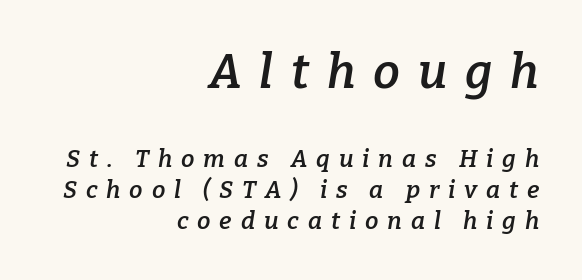
Q: Is the text bold? A: Semi-bold.
Q: Is the text italic (slanted)? A: Yes, it leans right by about 9 degrees.
Q: Is the typeface a serif or a sans-serif typeface? A: Serif.
Q: Is the text underlined? A: No.
Q: How is the paragraph aligned? A: Right-aligned.
Q: Is the spacing between letters normal or unusually wide? A: Unusually wide.
Q: Is the spacing between lines tight, normal or loose? A: Normal.
Q: Which block of text is set in a larger size, the first (top) or the second (bottom)? A: The first (top) one.
Q: Width (condensed, normal, or wide)? A: Normal.
Q: Stroke contrast? A: Low.
Q: x-height? A: Medium.
Q: Monospaced? A: No.
